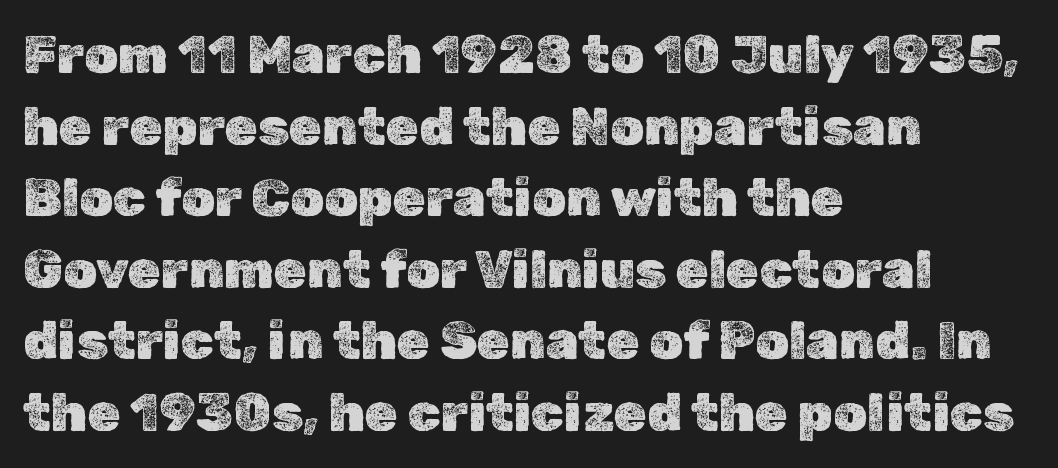
{"italic": "no", "width": "normal", "x_height": "medium", "monospaced": "no", "underline": "no", "align": "left", "line_spacing": "normal", "line_spacing_ratio": 1.35, "letter_spacing": "normal", "letter_spacing_em": 0.0, "glyph_px": 53}
